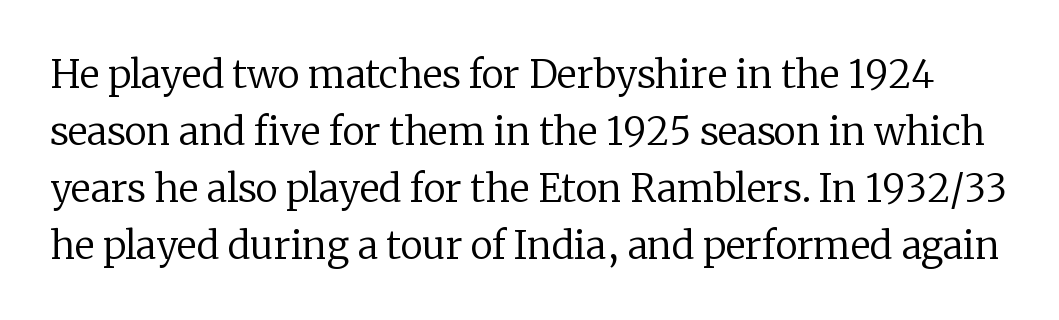
The characters are drawn with everyday or finer stroke widths. The foot of each line stays bare and open. You could not count columns in this text — the font is proportionally spaced. These lines sit exactly where default settings would place them. Tall strokes in this sample are plumb rather than angled.
